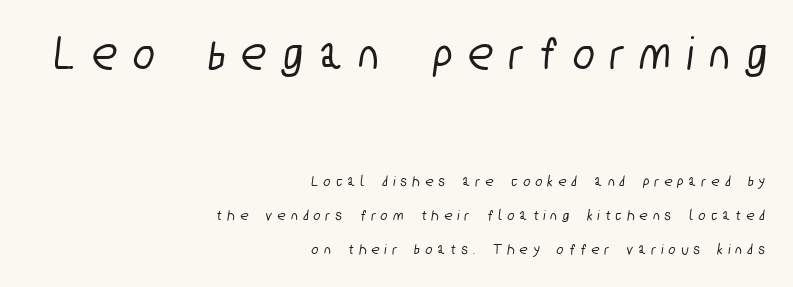
A typesetter would call this heavily tracked-out type. Leftover space on each line is placed entirely before the opening word. The letters advance in unequal steps, a hallmark of proportional type. These two chunks differ in scale, with the top chunk taking the larger measure. Rows of type keep a wide berth in the vertical direction. You can tell from the bare stems that sans-serif type was used.
